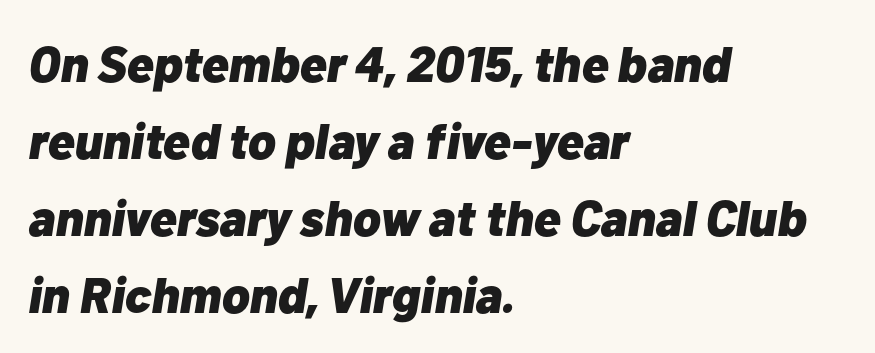
Glyph-to-glyph distance matches everyday printed text. These lines stack with their left ends in a neat column. Looks like regular typesetting: each glyph gets only the width it needs. Type without underlining. The text carries the slant typical of an italic or oblique font. Compared with an ordinary text face, these strokes are far heavier — a full bold.
